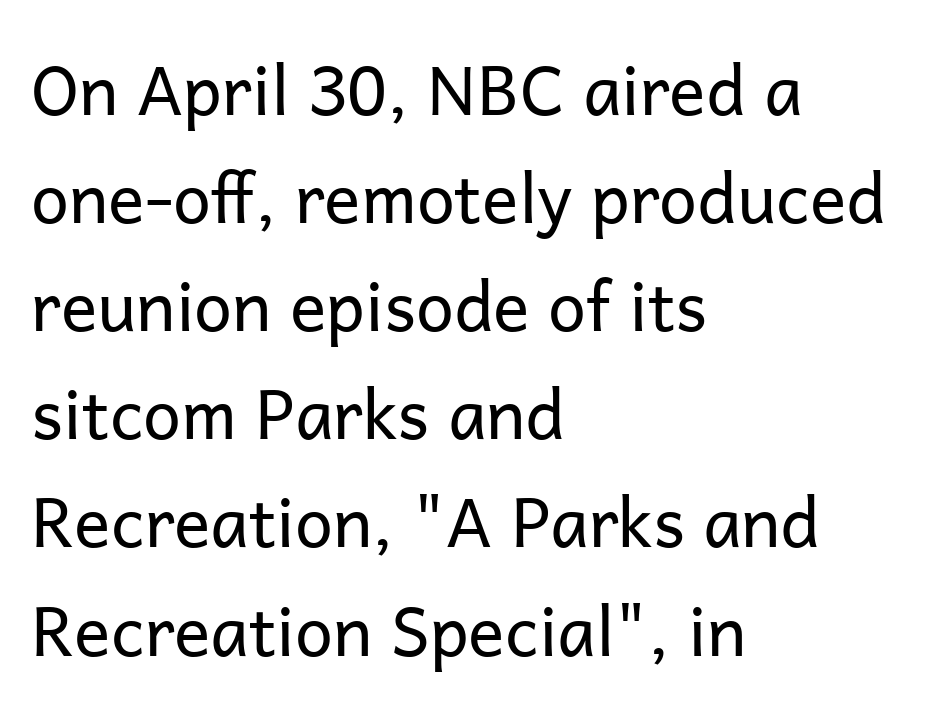
Q: Is the text bold? A: No.
Q: Is the text italic (slanted)? A: No, it is upright.
Q: Is the typeface a serif or a sans-serif typeface? A: Sans-serif.
Q: Is the text underlined? A: No.
Q: How is the paragraph aligned? A: Left-aligned.
Q: Is the spacing between letters normal or unusually wide? A: Normal.
Q: Is the spacing between lines tight, normal or loose? A: Normal.
Q: Width (condensed, normal, or wide)? A: Normal.
Q: Stroke contrast? A: Low.
Q: x-height? A: Medium.
Q: Monospaced? A: No.
